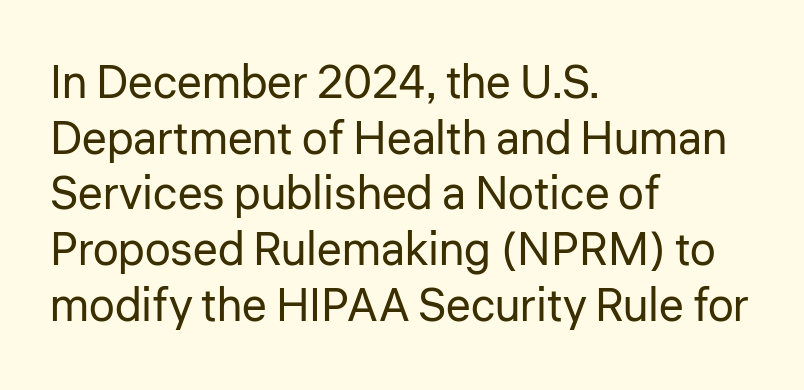
Q: Is the text bold? A: No.
Q: Is the text italic (slanted)? A: No, it is upright.
Q: Is the typeface a serif or a sans-serif typeface? A: Sans-serif.
Q: Is the text underlined? A: No.
Q: How is the paragraph aligned? A: Left-aligned.
Q: Is the spacing between letters normal or unusually wide? A: Normal.
Q: Width (condensed, normal, or wide)? A: Normal.
Q: Stroke contrast? A: Low.
Q: x-height? A: Medium.
Q: Monospaced? A: No.
